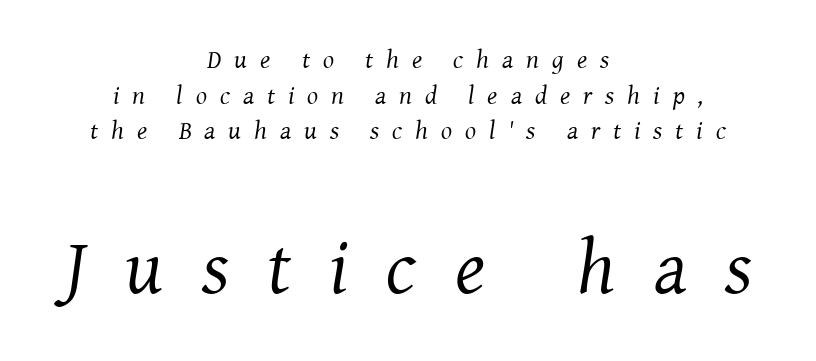
The image shows 77 px regular-weight serif type, italic (leaning right); set centered, normal line spacing (1.37x), unusually wide letter spacing (+0.5 em), not underlined; the second (bottom) block is 2.96x larger; medium stroke contrast and a medium x-height.
